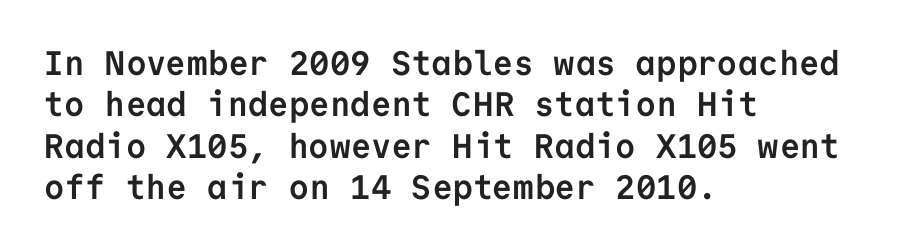
The image shows 34 px semibold sans-serif type, upright, monospaced; set left-aligned, line spacing 1.22x, normal letter spacing, not underlined; low stroke contrast and a medium x-height.
